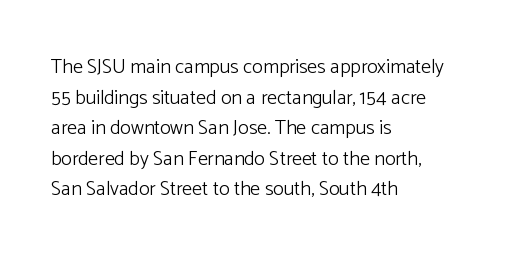
If you drew a line through each stem, it would be perfectly vertical. Students, observe: this is what conventionally led text looks like. Alignment: flush left. Decoration check: the copy has no underline.
